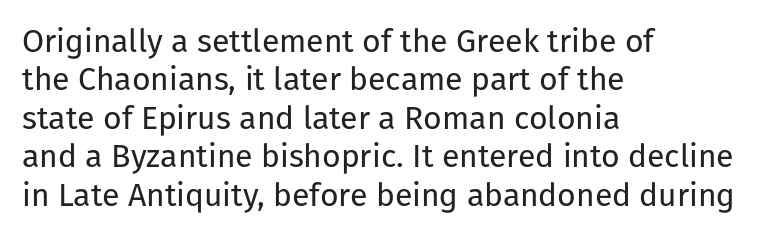
Typeset ragged right — the left edge is the straight one. Spacing verdict: proportional, widths tailored to each character. Bare-footed words on every line. Characters remain perfectly vertical along every line. Stroke mass is kept to a normal reading level or below.
